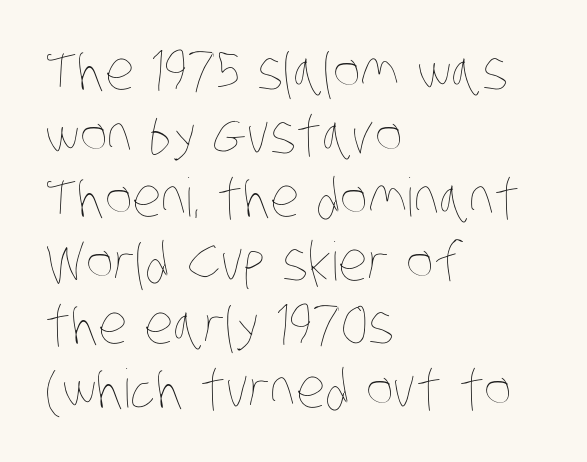
{"bold": "no", "weight": "thin", "width": "condensed", "stroke_contrast": "low", "x_height": "large", "monospaced": "no", "underline": "no", "align": "left", "line_spacing_ratio": 1.2, "letter_spacing": "normal", "letter_spacing_em": 0.0, "glyph_px": 53}
